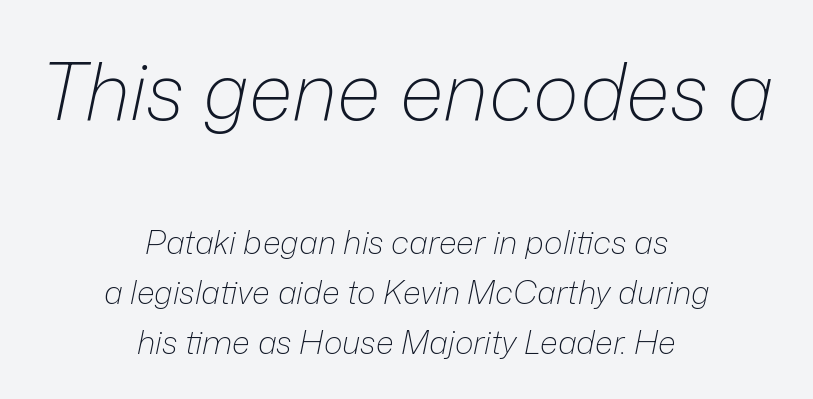
Q: Is the text bold? A: No.
Q: Is the text italic (slanted)? A: Yes, it leans right by about 12 degrees.
Q: Is the text underlined? A: No.
Q: How is the paragraph aligned? A: Centered.
Q: Is the spacing between letters normal or unusually wide? A: Normal.
Q: Is the spacing between lines tight, normal or loose? A: Normal.
Q: Which block of text is set in a larger size, the first (top) or the second (bottom)? A: The first (top) one.
Q: Width (condensed, normal, or wide)? A: Normal.
Q: Stroke contrast? A: Low.
Q: x-height? A: Medium.
Q: Monospaced? A: No.
